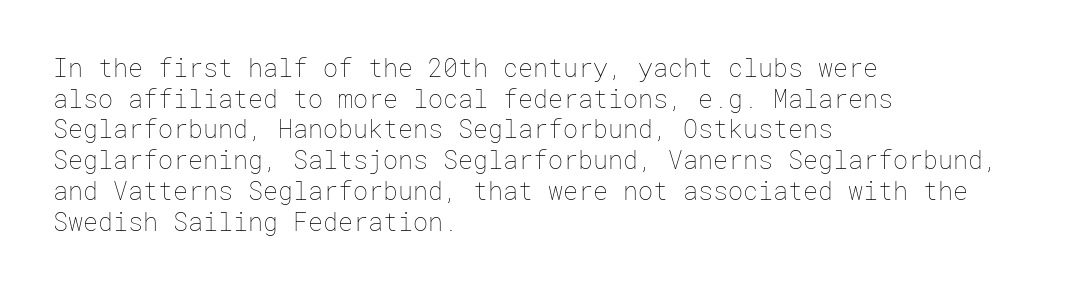
The letters look calm and open, with moderate or lighter stems. Descenders are the only things crossing below the line. Left-aligned paragraph, ragged on the right. Short note: letters normally spaced.
